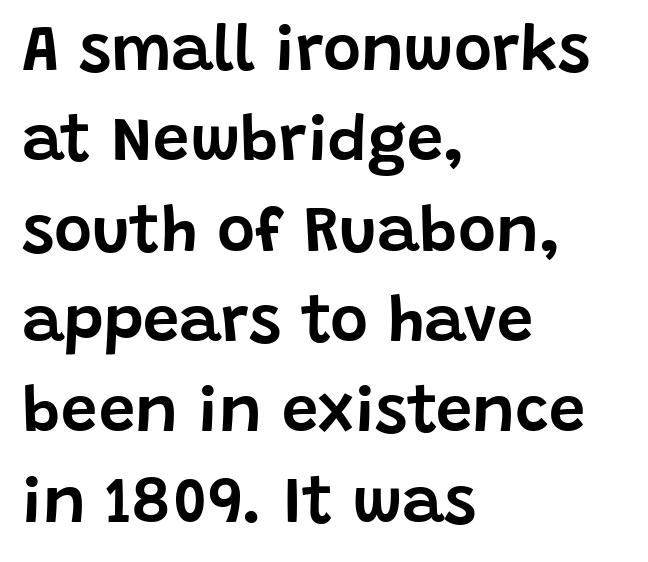
The image shows 65 px sans-serif type, upright; set left-aligned, normal line spacing (1.39x), normal letter spacing, not underlined; low stroke contrast and a large x-height.
